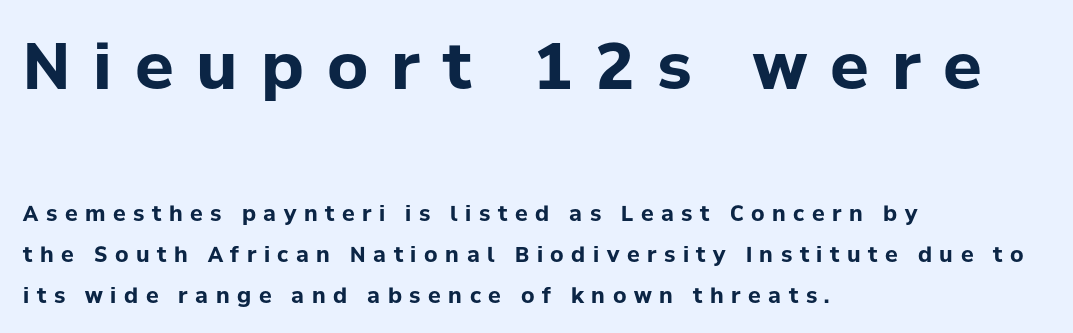
The image shows 64 px bold sans-serif type, upright; set left-aligned, loose line spacing (1.95x), unusually wide letter spacing (+0.36 em), not underlined; the first (top) block is 3.05x larger; low stroke contrast and a medium x-height.
